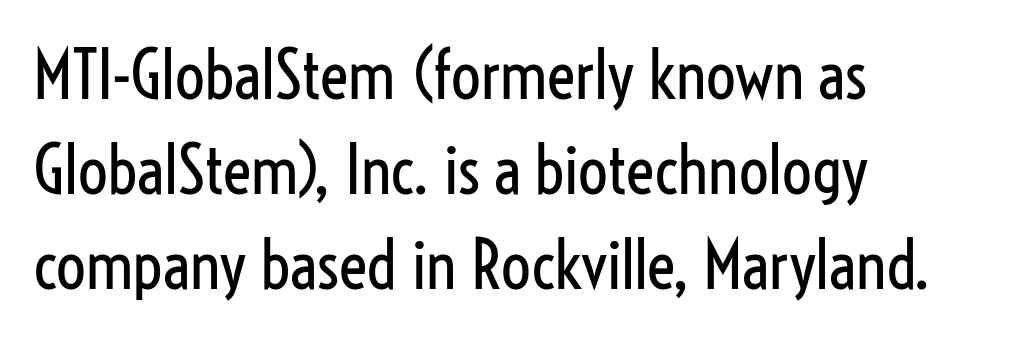
The image shows 66 px regular-weight, condensed sans-serif type, upright; set left-aligned, normal line spacing (1.44x), normal letter spacing, not underlined; low stroke contrast and a medium x-height.
